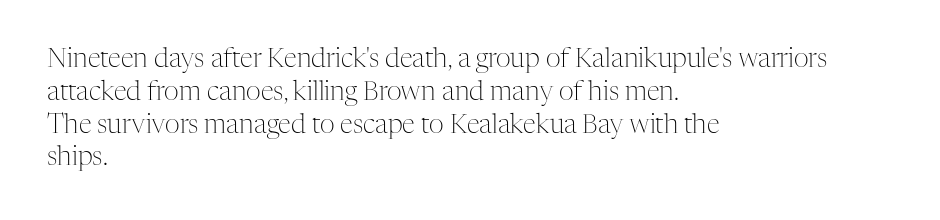
Q: Is the text bold? A: No.
Q: Is the text italic (slanted)? A: No, it is upright.
Q: Is the text underlined? A: No.
Q: How is the paragraph aligned? A: Left-aligned.
Q: Is the spacing between letters normal or unusually wide? A: Normal.
Q: Is the spacing between lines tight, normal or loose? A: Normal.
